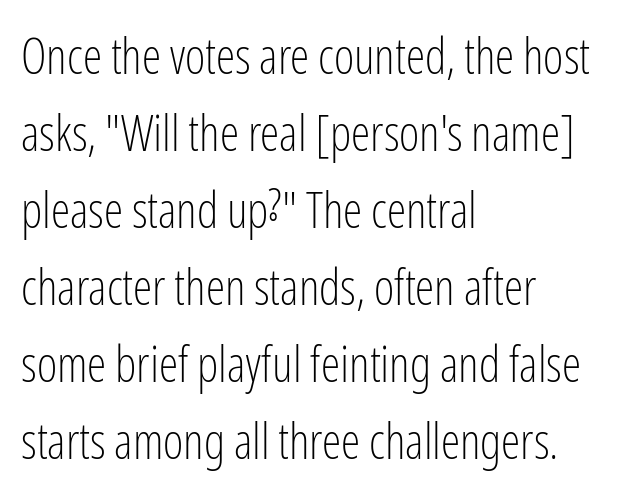
{"serif": "no", "italic": "no", "bold": "no", "weight": "light", "width": "condensed", "stroke_contrast": "low", "x_height": "medium", "monospaced": "no", "underline": "no", "align": "left", "line_spacing": "normal", "line_spacing_ratio": 1.57, "letter_spacing": "normal", "letter_spacing_em": 0.0, "glyph_px": 49}
